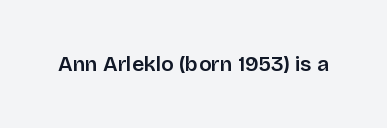
Every character sits straight up, as roman type does. The string is rendered with underlining switched off. Students, note that the glyphs here touch the page at normal intervals.
